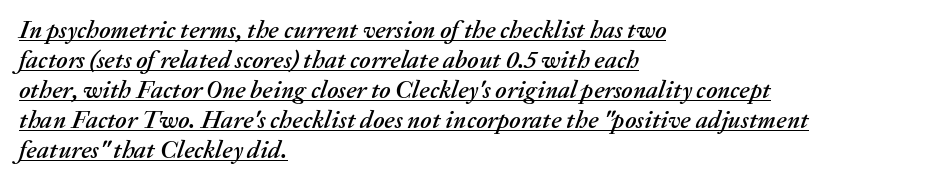
{"italic": "yes", "lean": "right", "slant_degrees": 20, "underline": "yes", "align": "left", "line_spacing_ratio": 1.2, "letter_spacing": "normal", "letter_spacing_em": 0.0, "glyph_px": 25}
